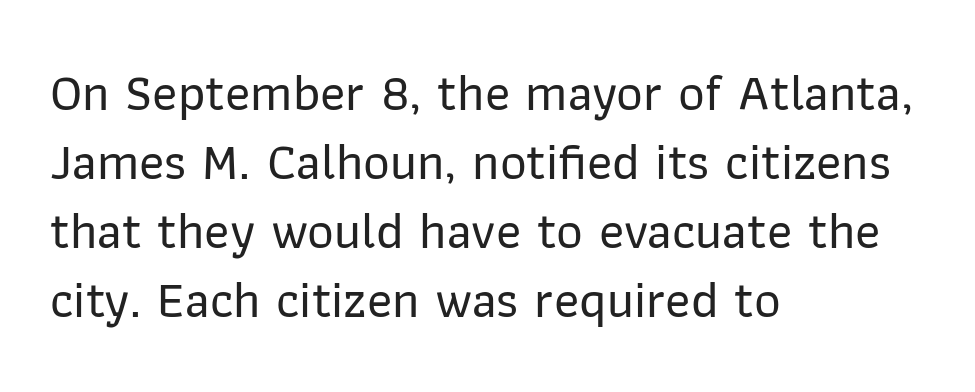
{"serif": "no", "italic": "no", "width": "normal", "stroke_contrast": "low", "x_height": "medium", "monospaced": "no", "underline": "no", "align": "left", "line_spacing": "normal", "line_spacing_ratio": 1.33, "letter_spacing": "normal", "letter_spacing_em": 0.0, "glyph_px": 52}
